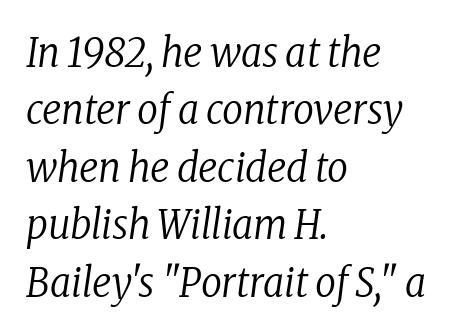
The image shows 41 px regular-weight, condensed serif type, italic (leaning right); set left-aligned, normal line spacing (1.4x), normal letter spacing, not underlined; low stroke contrast and a medium x-height.
